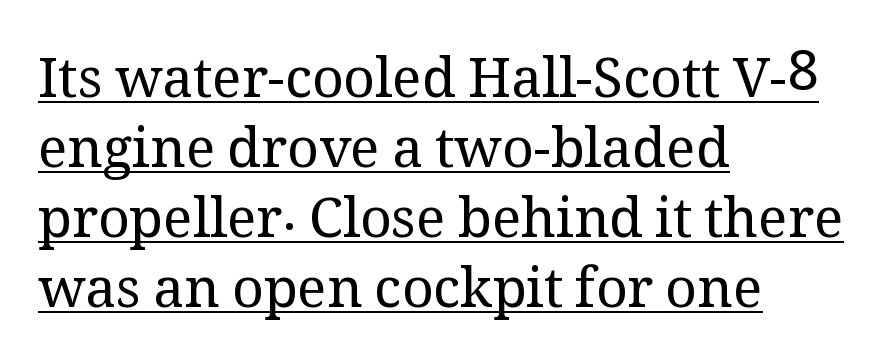
Each letter keeps its own natural width here, so spacing adapts to shape. Looks like someone drew a line under every word here. The letters stand straight up with perfectly vertical stems. Is this a heavy cut? Hardly; it is regular or lighter.
